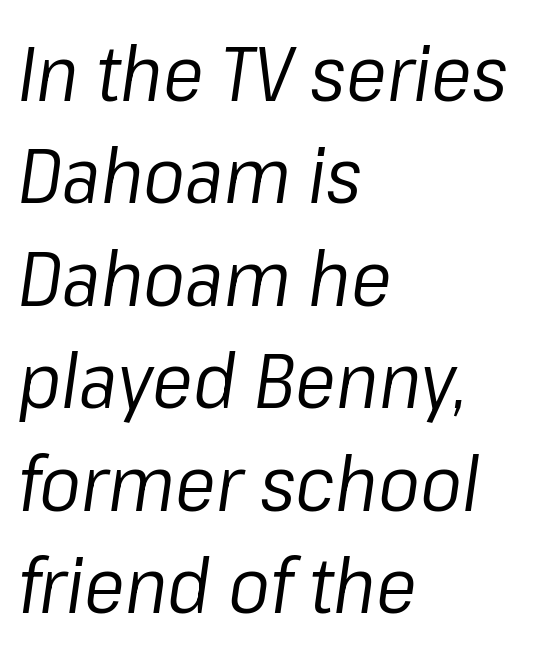
The image shows 77 px regular-weight type, italic (leaning right); set left-aligned, normal line spacing (1.33x), normal letter spacing, not underlined; low stroke contrast and a medium x-height.
